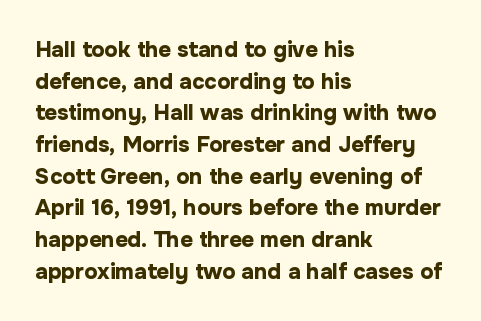
Q: Is the text bold? A: Yes.
Q: Is the text italic (slanted)? A: No, it is upright.
Q: Is the text underlined? A: No.
Q: How is the paragraph aligned? A: Left-aligned.
Q: Is the spacing between letters normal or unusually wide? A: Normal.
Q: Is the spacing between lines tight, normal or loose? A: Normal.
